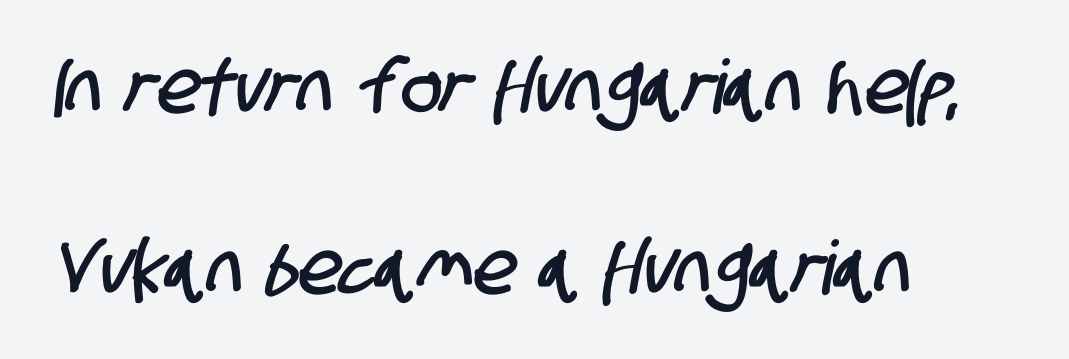
The image shows 75 px condensed sans-serif type; set left-aligned, loose line spacing (2.42x), normal letter spacing, not underlined; low stroke contrast and a large x-height.
